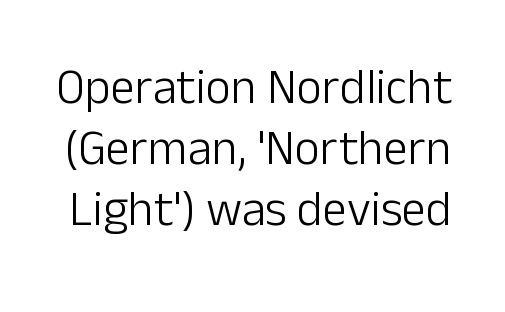
The text was rendered using a sans face with plain stroke endings. Posture: upright roman. The horizontal fit of the characters is conventional and even. Character widths vary here, with narrow letters taking less room than wide ones. The passage shown is not underscored anywhere. These glyphs show unthickened strokes, regular width or finer.
